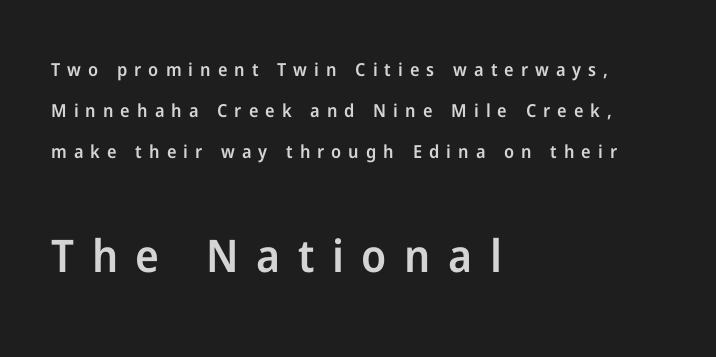
The tracking jumps out immediately: characters are airy and widely separated. Baseline-to-baseline distance is far greater than the letter height. Visually, the bottom section dominates because its glyphs are scaled up. Reading down the block, your eye returns to a fixed left position each line. Letters rest on an invisible, unmarked baseline.
